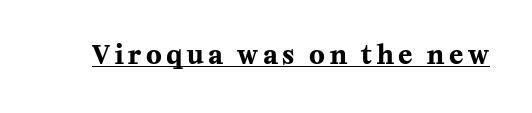
{"italic": "no", "bold": "yes", "underline": "yes", "glyph_px": 26}
